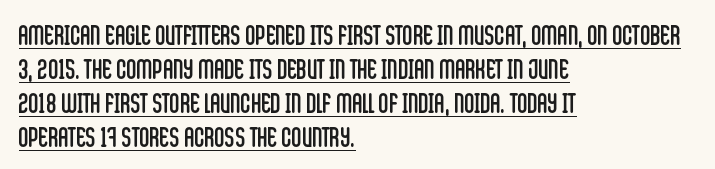
{"serif": "no", "italic": "no", "bold": "no", "weight": "regular", "width": "condensed", "stroke_contrast": "low", "x_height": "large", "monospaced": "no", "underline": "yes", "align": "left", "line_spacing_ratio": 1.21, "letter_spacing": "normal", "letter_spacing_em": 0.0, "glyph_px": 28}
